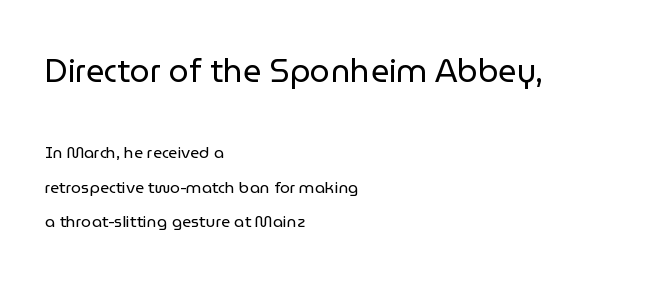
Reading down the block, your eye returns to a fixed left position each line. The earlier block is typeset at a bigger size than the later block. Letterform terminals end flat and unadorned throughout the passage. Has an underline been added? It has not. The line-height multiplier appears high, well above default. The type sits square on the baseline with zero lean.
